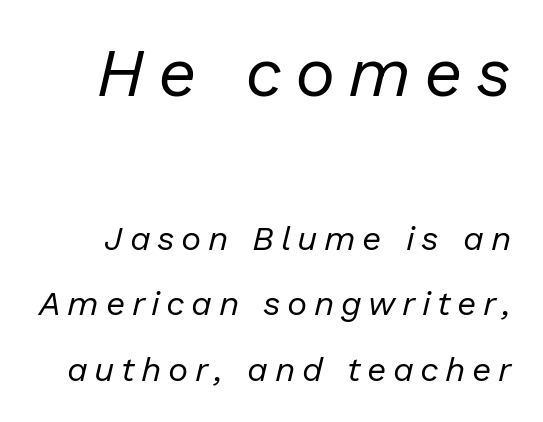
{"italic": "yes", "lean": "right", "slant_degrees": 13, "bold": "no", "weight": "regular", "width": "normal", "stroke_contrast": "low", "x_height": "medium", "monospaced": "no", "underline": "no", "line_spacing": "loose", "line_spacing_ratio": 1.93, "larger_block": "first", "size_ratio": 2.0, "glyph_px": 68}
